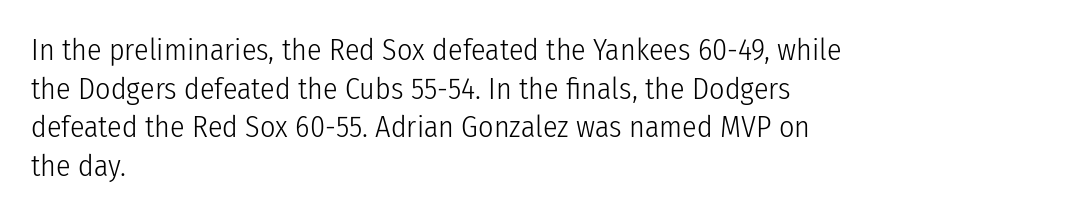
Q: Is the text bold? A: No.
Q: Is the text italic (slanted)? A: No, it is upright.
Q: Is the typeface a serif or a sans-serif typeface? A: Sans-serif.
Q: Is the text underlined? A: No.
Q: How is the paragraph aligned? A: Left-aligned.
Q: Is the spacing between letters normal or unusually wide? A: Normal.
Q: Is the spacing between lines tight, normal or loose? A: Normal.
Q: Width (condensed, normal, or wide)? A: Condensed.
Q: Stroke contrast? A: Low.
Q: x-height? A: Medium.
Q: Monospaced? A: No.
